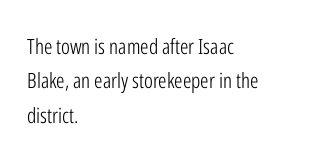
Q: Is the text bold? A: No.
Q: Is the text italic (slanted)? A: No, it is upright.
Q: Is the text underlined? A: No.
Q: How is the paragraph aligned? A: Left-aligned.
Q: Is the spacing between letters normal or unusually wide? A: Normal.
Q: Is the spacing between lines tight, normal or loose? A: Normal.
